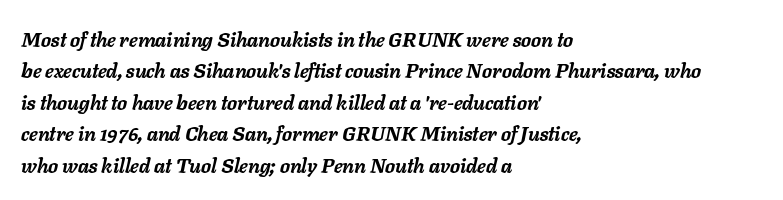
{"italic": "yes", "lean": "right", "slant_degrees": 11, "bold": "yes", "underline": "no", "align": "left", "line_spacing": "normal", "line_spacing_ratio": 1.57, "letter_spacing": "normal", "letter_spacing_em": 0.0, "glyph_px": 20}
